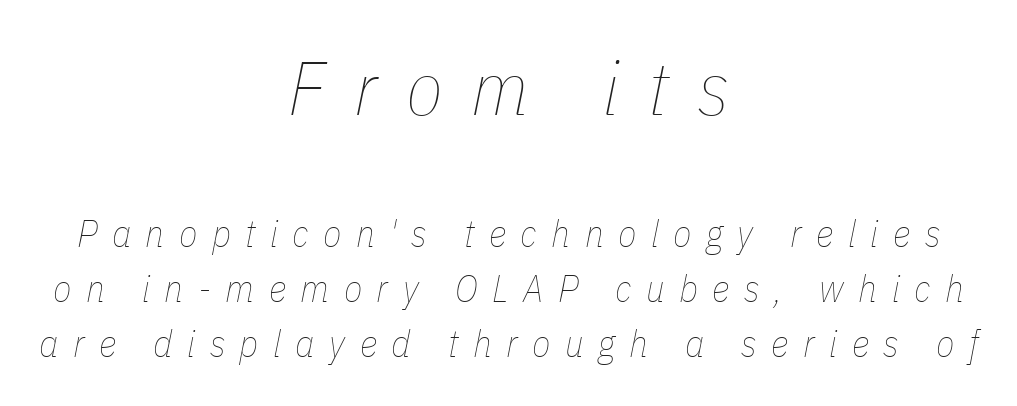
{"italic": "yes", "lean": "right", "slant_degrees": 11, "bold": "no", "weight": "thin", "width": "condensed", "stroke_contrast": "low", "x_height": "medium", "monospaced": "no", "underline": "no", "align": "center", "line_spacing": "normal", "line_spacing_ratio": 1.45, "letter_spacing": "wide", "letter_spacing_em": 0.38, "larger_block": "first", "size_ratio": 2.0, "glyph_px": 76}
